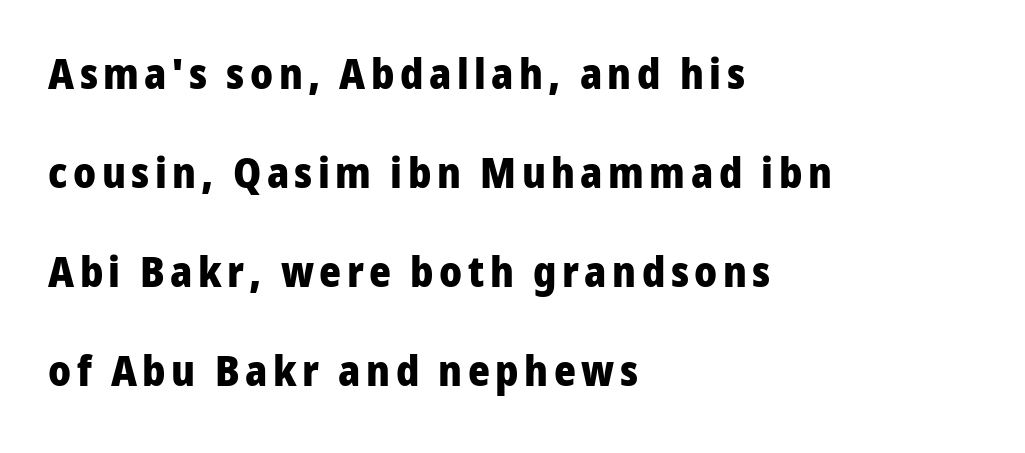
{"serif": "no", "italic": "no", "bold": "yes", "weight": "heavy", "width": "normal", "stroke_contrast": "low", "x_height": "medium", "monospaced": "no", "underline": "no", "align": "left", "line_spacing": "loose", "line_spacing_ratio": 2.36, "glyph_px": 42}
